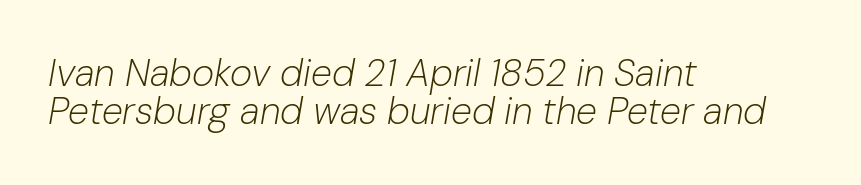
Q: Is the text bold? A: No.
Q: Is the text italic (slanted)? A: Yes, it leans right by about 10 degrees.
Q: Is the text underlined? A: No.
Q: How is the paragraph aligned? A: Left-aligned.
Q: Is the spacing between letters normal or unusually wide? A: Normal.
Q: Is the spacing between lines tight, normal or loose? A: Tight.
Q: Width (condensed, normal, or wide)? A: Normal.
Q: Stroke contrast? A: Low.
Q: x-height? A: Medium.
Q: Monospaced? A: No.
